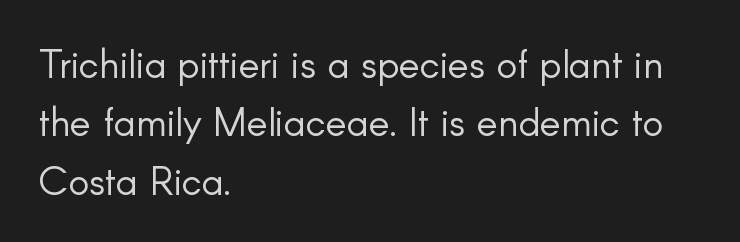
Q: Is the text bold? A: No.
Q: Is the text italic (slanted)? A: No, it is upright.
Q: Is the typeface a serif or a sans-serif typeface? A: Sans-serif.
Q: Is the text underlined? A: No.
Q: How is the paragraph aligned? A: Left-aligned.
Q: Is the spacing between letters normal or unusually wide? A: Normal.
Q: Is the spacing between lines tight, normal or loose? A: Normal.
Q: Width (condensed, normal, or wide)? A: Normal.
Q: Stroke contrast? A: Low.
Q: x-height? A: Small.
Q: Monospaced? A: No.
